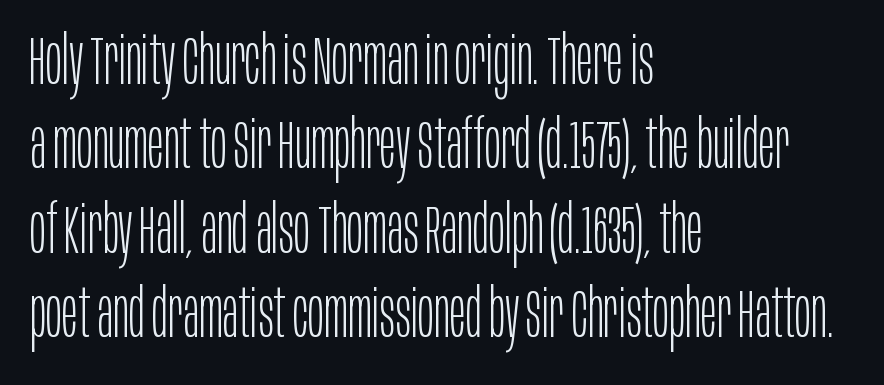
The letters stand straight up with perfectly vertical stems. Proportional: the letters do not fall into vertical columns. The weight tops out at a normal text grade. What kind of face is this? One without serifs — a sans. In terms of letterspacing, this is plain default setting. Typeset ragged right — the left edge is the straight one.
